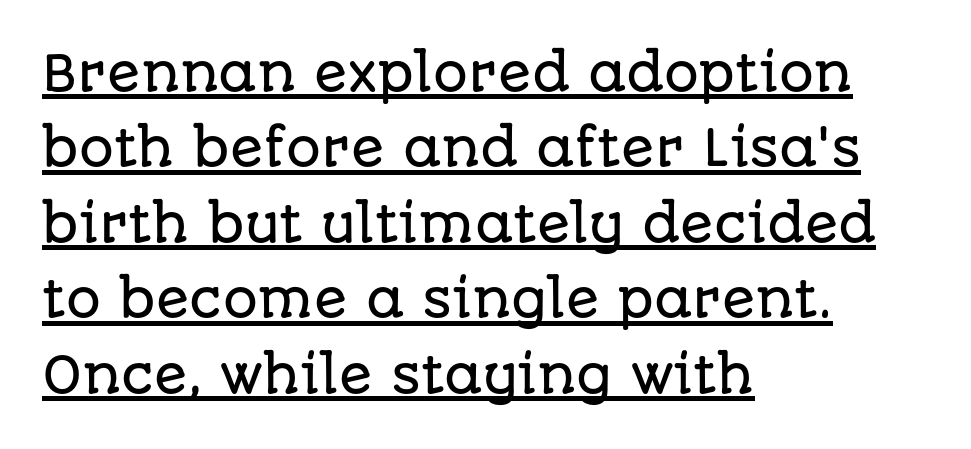
{"serif": "no", "italic": "no", "width": "normal", "stroke_contrast": "low", "x_height": "large", "monospaced": "no", "underline": "yes", "align": "left", "line_spacing": "normal", "line_spacing_ratio": 1.54, "letter_spacing": "normal", "letter_spacing_em": 0.0, "glyph_px": 49}
